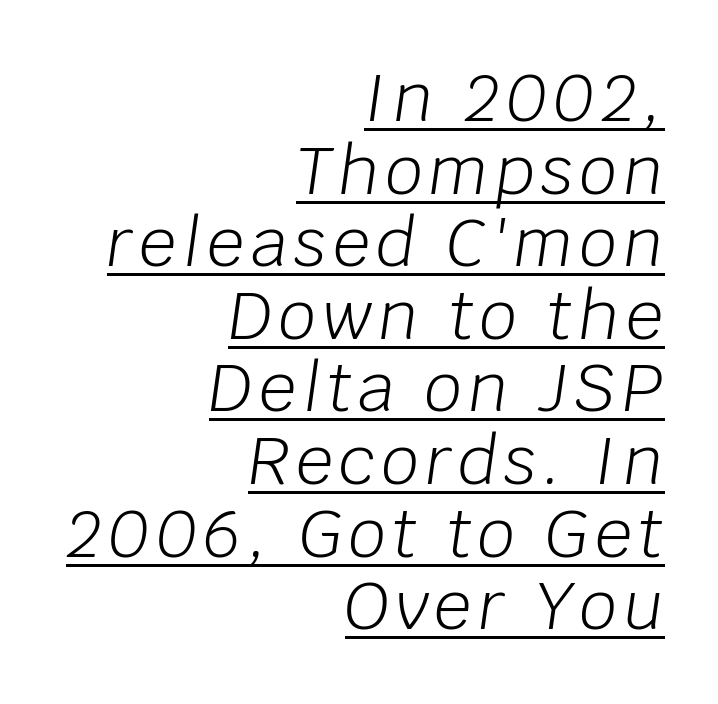
Line endings align vertically; line beginnings do not. The passage shown is typed in a proportional face where columns would drift. Underlining? Definitely there. On a weight scale, this lands at 450 or below. The rendering uses a small line-height, squeezing the rows. Italic: yes, the glyphs are oblique.
